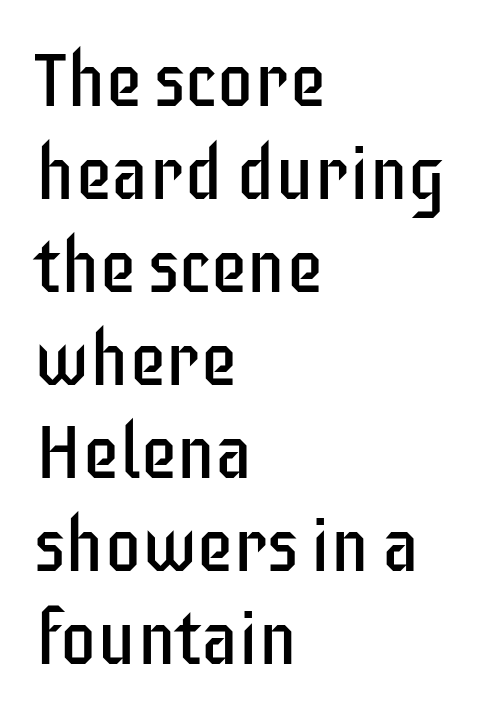
A bare baseline throughout the passage. You could not count columns in this text — the font is proportionally spaced. No italicization has been applied; the sample stays upright. No heavy texture on the line: the type isn't bold. Nobody touched the tracking dial on this one. In CSS terms this would be text-align: left.
